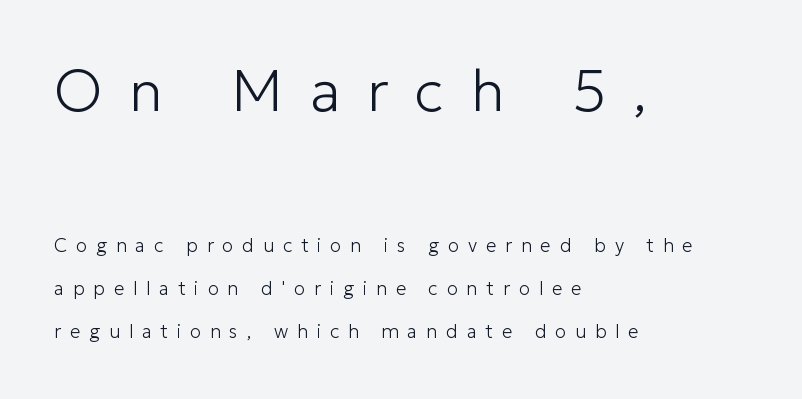
The image shows 58 px light sans-serif type, upright; set left-aligned, loose line spacing (2.28x), unusually wide letter spacing (+0.46 em), not underlined; the first (top) block is 3.05x larger; low stroke contrast and a medium x-height.
